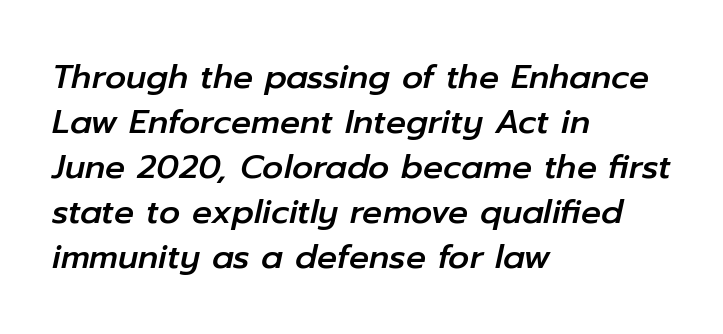
Q: Is the text italic (slanted)? A: Yes, it leans right by about 12 degrees.
Q: Is the text underlined? A: No.
Q: How is the paragraph aligned? A: Left-aligned.
Q: Is the spacing between letters normal or unusually wide? A: Normal.
Q: Is the spacing between lines tight, normal or loose? A: Normal.
Q: Width (condensed, normal, or wide)? A: Normal.
Q: Stroke contrast? A: Low.
Q: x-height? A: Medium.
Q: Monospaced? A: No.
